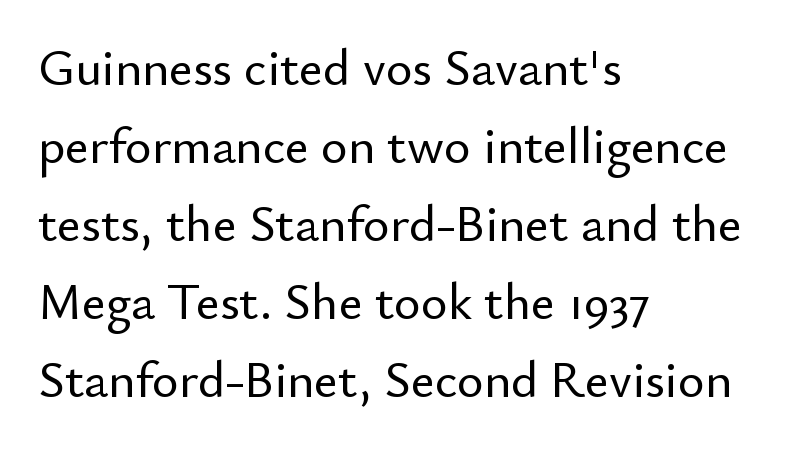
{"serif": "no", "italic": "no", "width": "normal", "stroke_contrast": "low", "x_height": "small", "monospaced": "no", "underline": "no", "align": "left", "line_spacing": "normal", "line_spacing_ratio": 1.53, "letter_spacing": "normal", "letter_spacing_em": 0.0, "glyph_px": 51}
